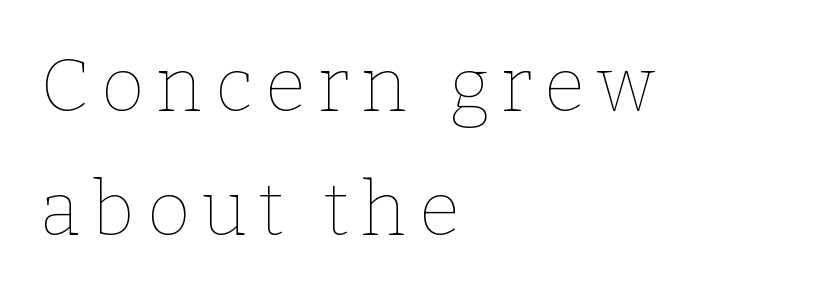
Q: Is the text bold? A: No.
Q: Is the text italic (slanted)? A: No, it is upright.
Q: Is the text underlined? A: No.
Q: How is the paragraph aligned? A: Left-aligned.
Q: Is the spacing between lines tight, normal or loose? A: Normal.
Q: Width (condensed, normal, or wide)? A: Normal.
Q: Stroke contrast? A: Low.
Q: x-height? A: Medium.
Q: Monospaced? A: No.
